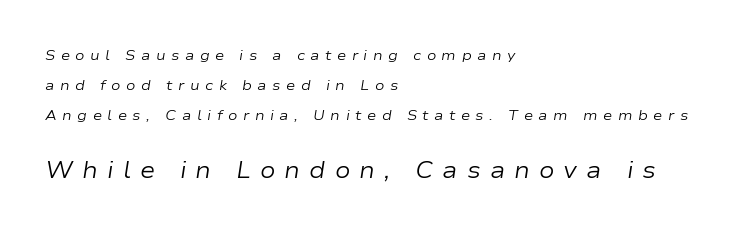
This reads as an unemphasized weight, regular at the heaviest. Honestly, the letter spacing is so wide it's the main thing you notice. Glance below the letters and you will spot only blank space. These lines were composed using italics. Look at the glyph heights: the lower group is clearly the bigger setting.
